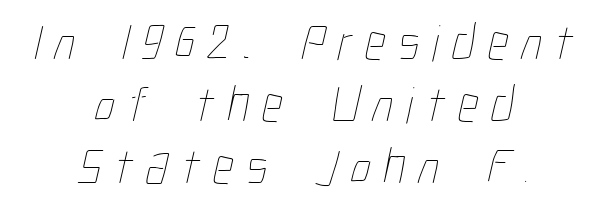
{"bold": "no", "weight": "thin", "width": "condensed", "stroke_contrast": "low", "x_height": "medium", "monospaced": "no", "underline": "no", "align": "center", "line_spacing_ratio": 1.19, "letter_spacing": "wide", "letter_spacing_em": 0.24, "glyph_px": 52}
